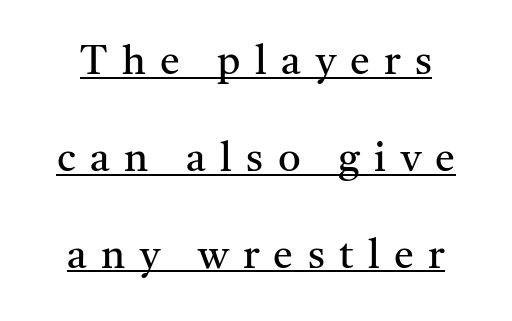
Q: Is the text bold? A: No.
Q: Is the text italic (slanted)? A: No, it is upright.
Q: Is the typeface a serif or a sans-serif typeface? A: Serif.
Q: Is the text underlined? A: Yes.
Q: Is the spacing between letters normal or unusually wide? A: Unusually wide.
Q: Is the spacing between lines tight, normal or loose? A: Loose.
Q: Width (condensed, normal, or wide)? A: Normal.
Q: Stroke contrast? A: Medium.
Q: x-height? A: Medium.
Q: Monospaced? A: No.
